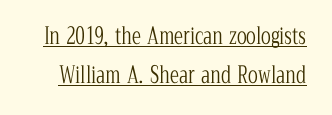
Q: Is the text bold? A: No.
Q: Is the text italic (slanted)? A: No, it is upright.
Q: Is the text underlined? A: Yes.
Q: Is the spacing between letters normal or unusually wide? A: Normal.
Q: Is the spacing between lines tight, normal or loose? A: Normal.
